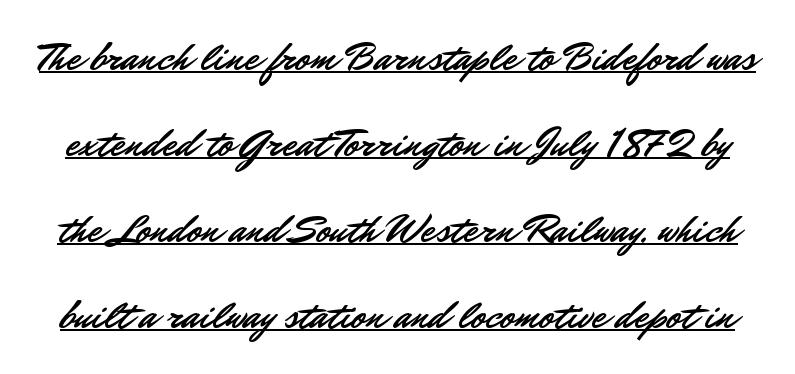
{"serif": "no", "width": "normal", "stroke_contrast": "low", "x_height": "small", "monospaced": "no", "underline": "yes", "line_spacing": "loose", "line_spacing_ratio": 2.1, "letter_spacing": "normal", "letter_spacing_em": 0.0, "glyph_px": 41}
